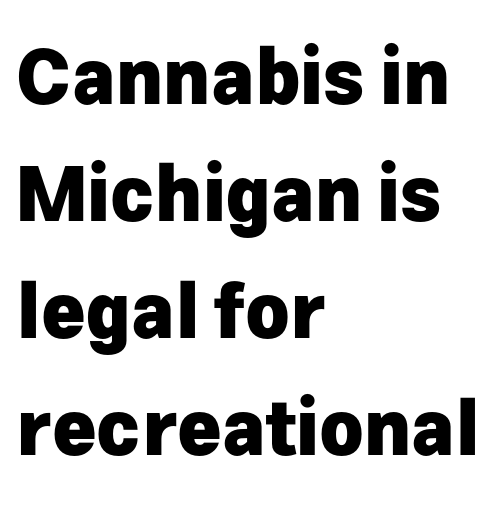
{"serif": "no", "italic": "no", "bold": "yes", "weight": "heavy", "width": "normal", "stroke_contrast": "low", "x_height": "medium", "monospaced": "no", "underline": "no", "align": "left", "line_spacing": "normal", "line_spacing_ratio": 1.56, "letter_spacing": "normal", "letter_spacing_em": 0.0, "glyph_px": 75}
